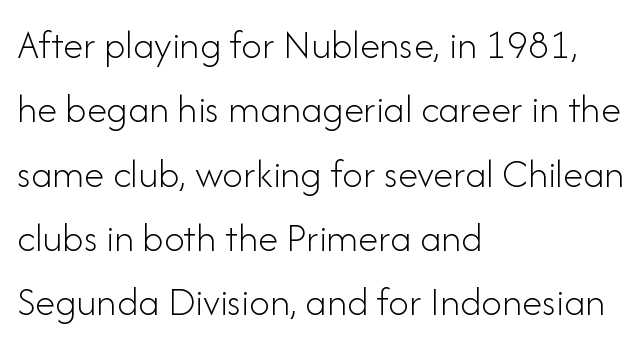
{"serif": "no", "italic": "no", "bold": "no", "weight": "light", "width": "normal", "stroke_contrast": "low", "x_height": "small", "monospaced": "no", "underline": "no", "align": "left", "line_spacing": "normal", "line_spacing_ratio": 1.57, "letter_spacing": "normal", "letter_spacing_em": 0.0, "glyph_px": 41}
